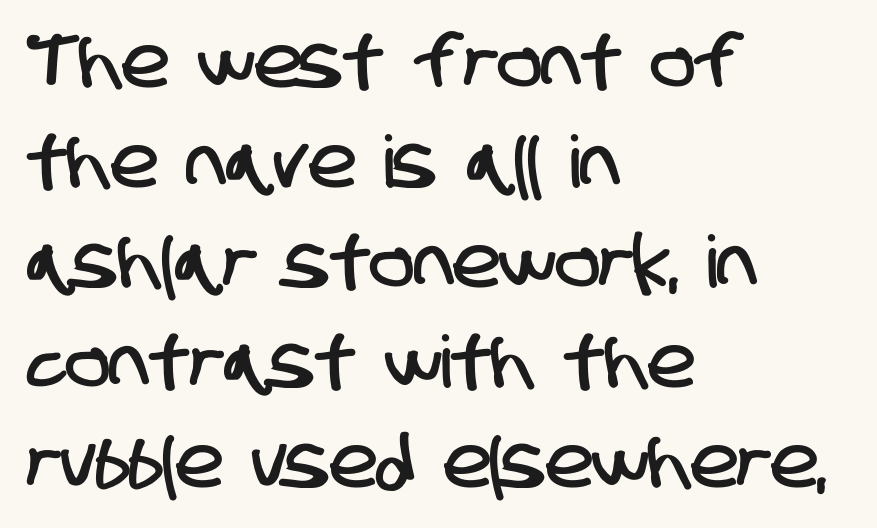
{"serif": "no", "width": "condensed", "stroke_contrast": "low", "x_height": "large", "monospaced": "no", "underline": "no", "align": "left", "line_spacing": "normal", "line_spacing_ratio": 1.39, "letter_spacing": "normal", "letter_spacing_em": 0.0, "glyph_px": 72}
